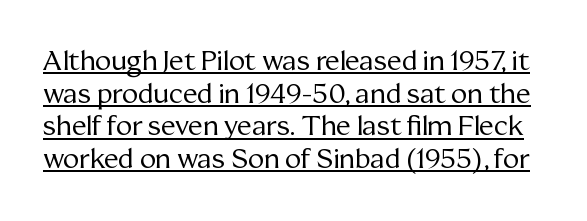
The image shows 27 px text type, upright; set line spacing 1.21x, normal letter spacing, underlined.
